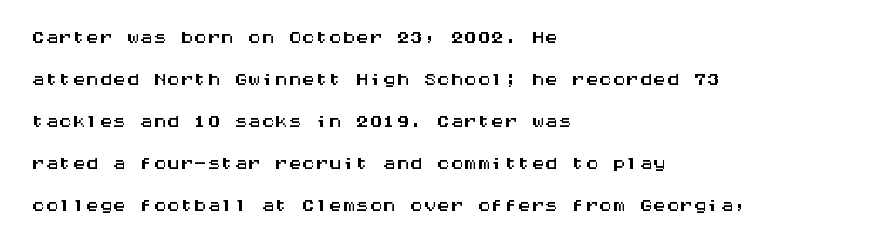
The image shows 27 px text type, upright; set left-aligned, normal line spacing (1.56x), normal letter spacing, not underlined.
